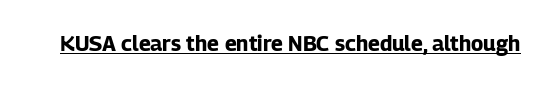
The image shows 21 px bold type, upright; set normal letter spacing, underlined.
